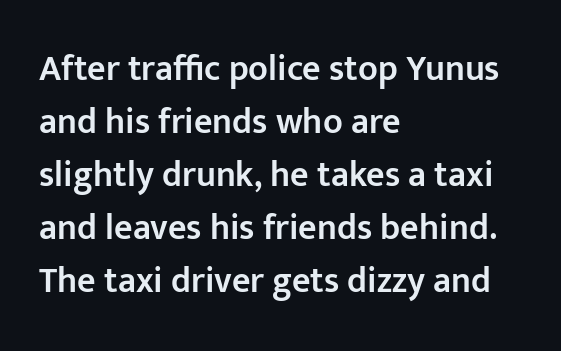
{"serif": "no", "italic": "no", "bold": "semi", "weight": "semibold", "width": "normal", "stroke_contrast": "low", "x_height": "medium", "monospaced": "no", "underline": "no", "align": "left", "line_spacing": "normal", "line_spacing_ratio": 1.47, "letter_spacing": "normal", "letter_spacing_em": 0.0, "glyph_px": 36}
